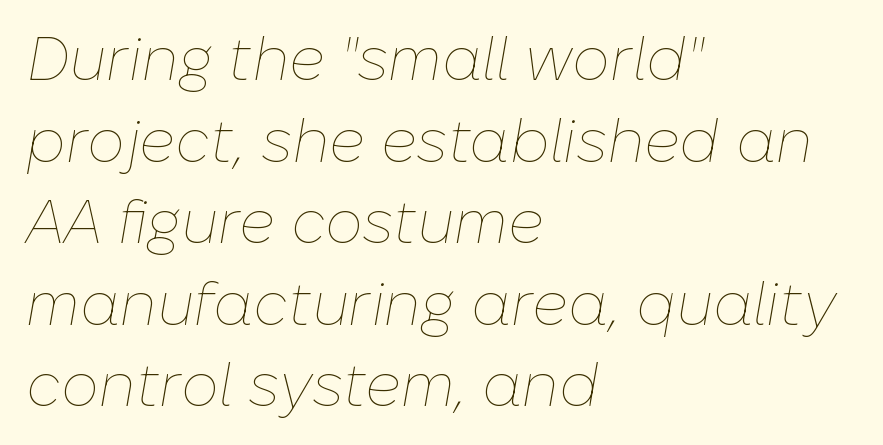
Letters rest on an invisible, unmarked baseline. These lines keep a tight, regular rhythm from letter to letter. Casual observation: everything's shoved over to the left. The passage shown is typed in a proportional face where columns would drift. Style check: oblique.
